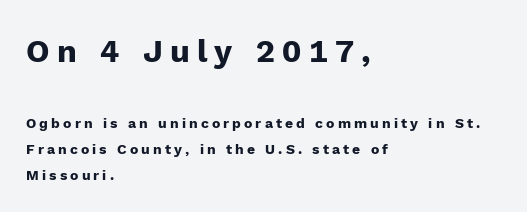
Ascenders rise straight up at ninety degrees. This is heavy type, rendered in bold. The type family on display is of the sans-serif kind. A typesetter would call this proportional, since set widths differ per character.
